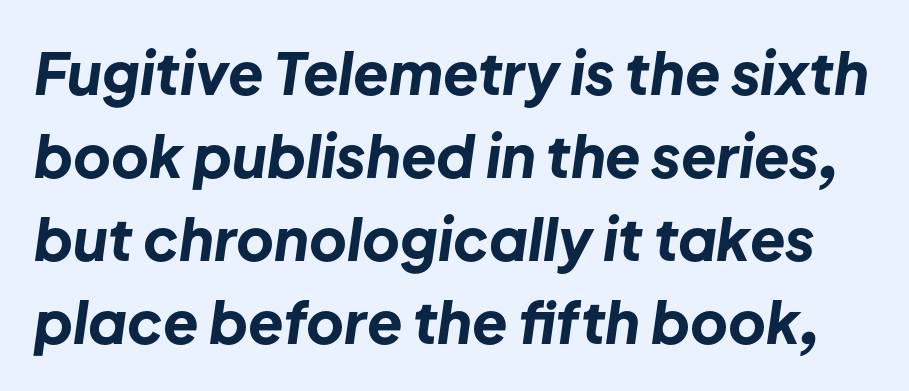
{"italic": "yes", "lean": "right", "slant_degrees": 8, "bold": "yes", "weight": "bold", "width": "normal", "stroke_contrast": "low", "x_height": "medium", "monospaced": "no", "underline": "no", "line_spacing": "normal", "line_spacing_ratio": 1.43, "letter_spacing": "normal", "letter_spacing_em": 0.0, "glyph_px": 58}
